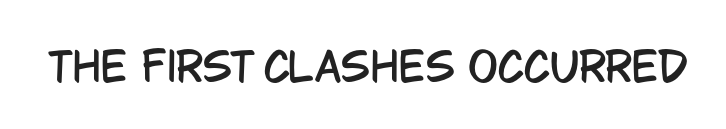
Q: Is the text italic (slanted)? A: No, it is upright.
Q: Is the typeface a serif or a sans-serif typeface? A: Sans-serif.
Q: Is the text underlined? A: No.
Q: Is the spacing between letters normal or unusually wide? A: Normal.
Q: Width (condensed, normal, or wide)? A: Condensed.
Q: Stroke contrast? A: Low.
Q: x-height? A: Large.
Q: Monospaced? A: No.
